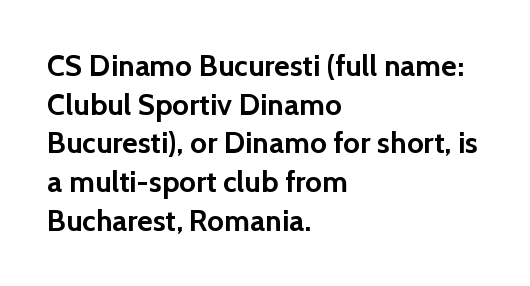
Q: Is the text bold? A: Yes.
Q: Is the text italic (slanted)? A: No, it is upright.
Q: Is the typeface a serif or a sans-serif typeface? A: Sans-serif.
Q: Is the text underlined? A: No.
Q: How is the paragraph aligned? A: Left-aligned.
Q: Is the spacing between letters normal or unusually wide? A: Normal.
Q: Is the spacing between lines tight, normal or loose? A: Normal.
Q: Width (condensed, normal, or wide)? A: Normal.
Q: x-height? A: Medium.
Q: Monospaced? A: No.
